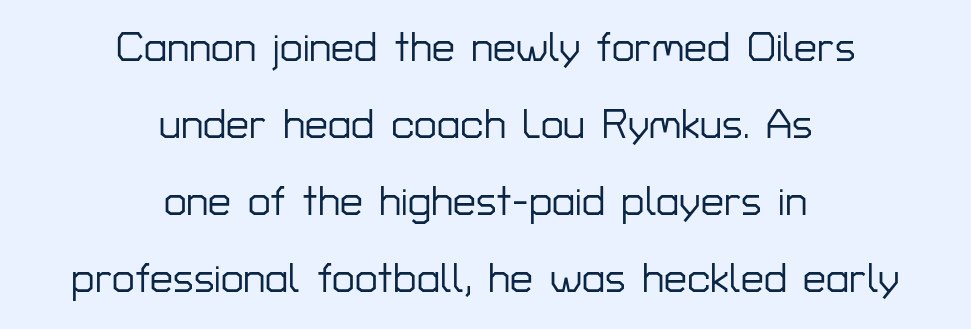
Words float on clear page, feet unadorned. You could call the tracking neutral — neither tight nor loose. The rendering uses natural spacing where letterforms have individual widths. The specimen reads as upright at a glance. The glyphs in this specimen are sans serif. Teacher's note: observe the equal gaps on both sides — that is centered alignment.
